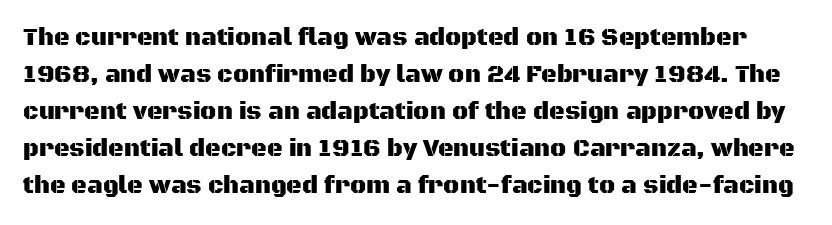
Q: Is the text italic (slanted)? A: No, it is upright.
Q: Is the text underlined? A: No.
Q: Is the spacing between letters normal or unusually wide? A: Normal.
Q: Is the spacing between lines tight, normal or loose? A: Normal.
